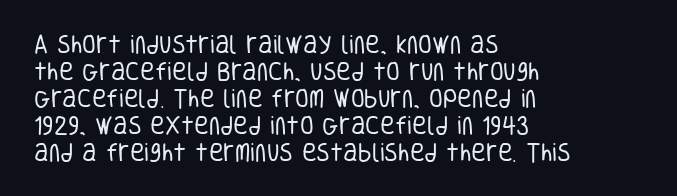
This sample uses an upright cut, with every glyph sitting square on the baseline. Reading down the column, the eye jumps a familiar distance to each next line. The horizontal fit of the characters is conventional and even. This is not heavy type; no bold has been used.
